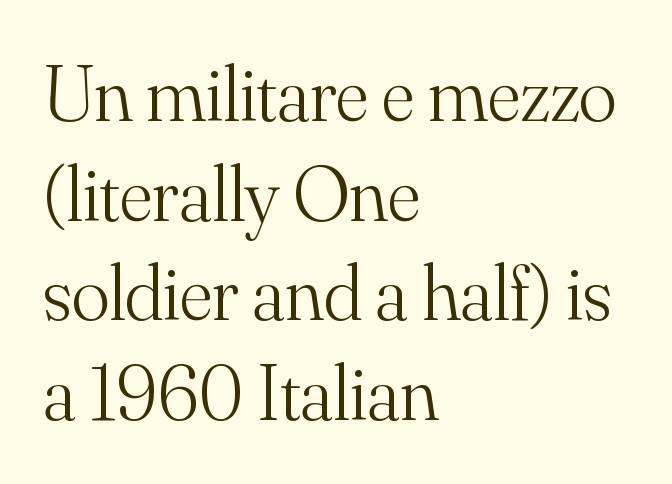
The image shows 79 px light serif type, upright; set left-aligned, normal line spacing (1.26x), normal letter spacing, not underlined; medium stroke contrast and a small x-height.
